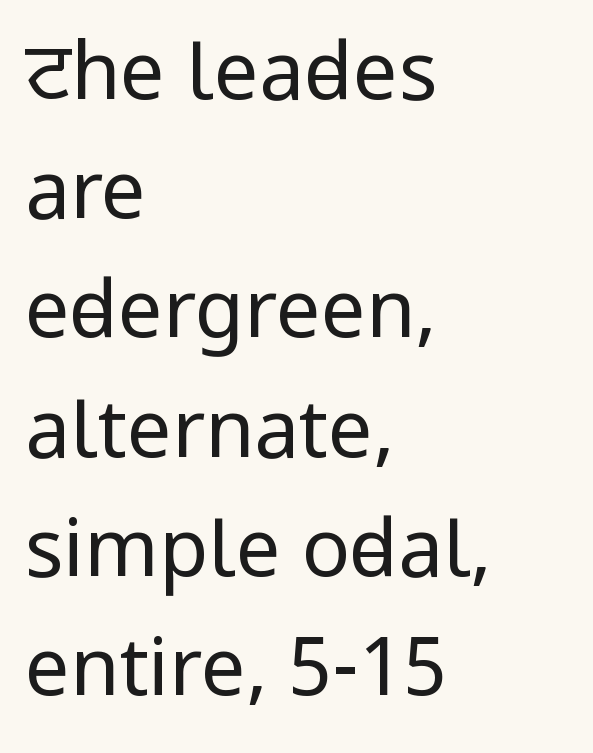
Q: Is the text bold? A: No.
Q: Is the text italic (slanted)? A: No, it is upright.
Q: Is the typeface a serif or a sans-serif typeface? A: Sans-serif.
Q: Is the text underlined? A: No.
Q: How is the paragraph aligned? A: Left-aligned.
Q: Is the spacing between letters normal or unusually wide? A: Normal.
Q: Is the spacing between lines tight, normal or loose? A: Normal.
Q: Width (condensed, normal, or wide)? A: Condensed.
Q: Stroke contrast? A: Low.
Q: x-height? A: Large.
Q: Monospaced? A: No.
